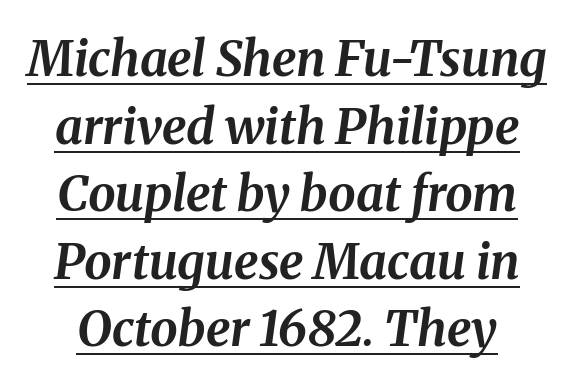
Q: Is the text bold? A: Yes.
Q: Is the text italic (slanted)? A: Yes, it leans right by about 8 degrees.
Q: Is the text underlined? A: Yes.
Q: Is the spacing between letters normal or unusually wide? A: Normal.
Q: Is the spacing between lines tight, normal or loose? A: Normal.
Q: Width (condensed, normal, or wide)? A: Normal.
Q: Stroke contrast? A: Medium.
Q: x-height? A: Medium.
Q: Monospaced? A: No.
